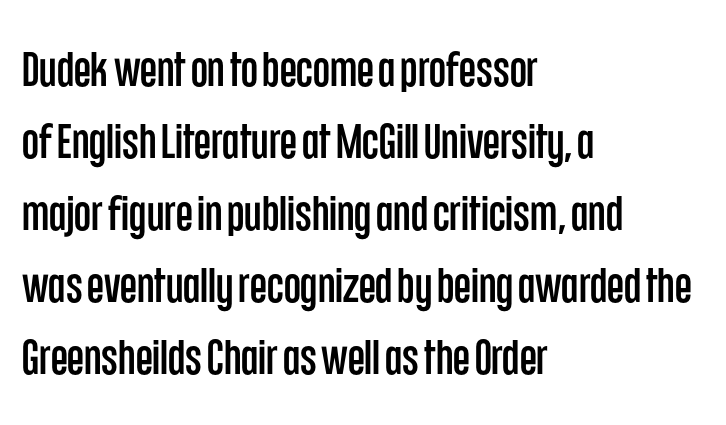
{"serif": "no", "italic": "no", "width": "condensed", "stroke_contrast": "low", "x_height": "large", "monospaced": "no", "underline": "no", "align": "left", "line_spacing": "normal", "line_spacing_ratio": 1.47, "letter_spacing": "normal", "letter_spacing_em": 0.0, "glyph_px": 49}
